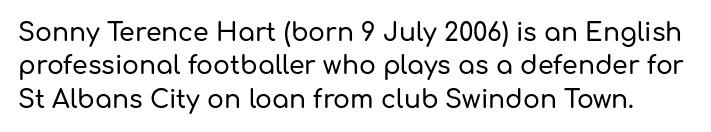
The letters sit at their default tracking, neither squeezed nor spread. Does the leading feel generous? No, just average. This rendering features lettering with no underline. Italic: no, the glyphs are upright roman.
